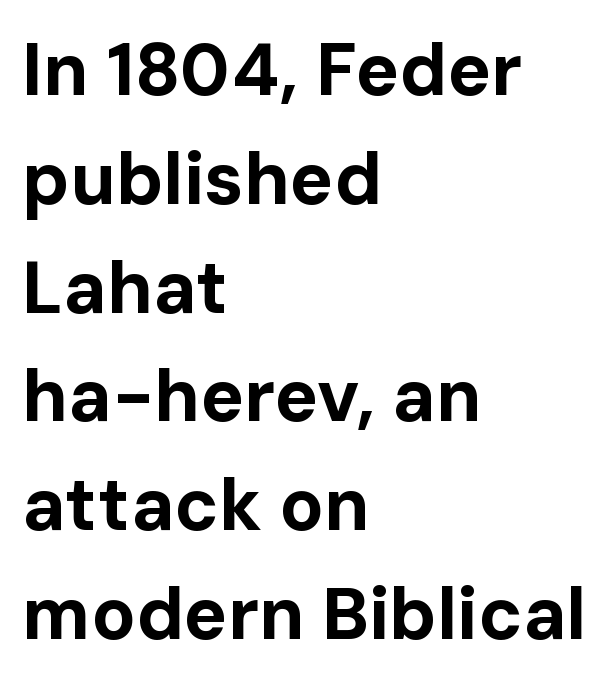
The image shows 73 px bold sans-serif type, upright; set left-aligned, normal line spacing (1.49x), normal letter spacing, not underlined; low stroke contrast and a medium x-height.
